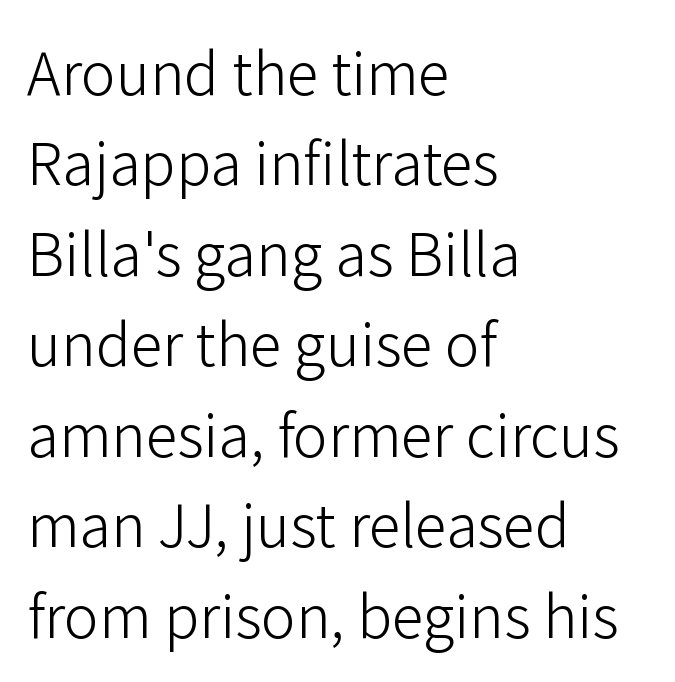
Q: Is the text bold? A: No.
Q: Is the text italic (slanted)? A: No, it is upright.
Q: Is the typeface a serif or a sans-serif typeface? A: Sans-serif.
Q: Is the text underlined? A: No.
Q: How is the paragraph aligned? A: Left-aligned.
Q: Is the spacing between letters normal or unusually wide? A: Normal.
Q: Is the spacing between lines tight, normal or loose? A: Normal.
Q: Width (condensed, normal, or wide)? A: Normal.
Q: Stroke contrast? A: Low.
Q: x-height? A: Medium.
Q: Monospaced? A: No.
